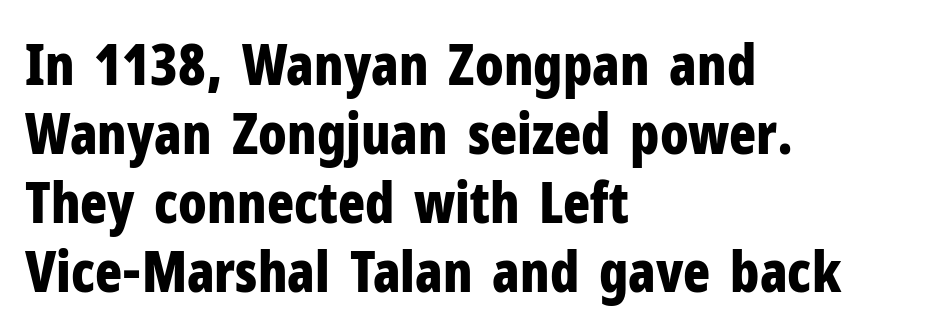
Q: Is the text bold? A: Yes.
Q: Is the text italic (slanted)? A: No, it is upright.
Q: Is the typeface a serif or a sans-serif typeface? A: Sans-serif.
Q: Is the text underlined? A: No.
Q: How is the paragraph aligned? A: Left-aligned.
Q: Is the spacing between letters normal or unusually wide? A: Normal.
Q: Width (condensed, normal, or wide)? A: Condensed.
Q: Stroke contrast? A: Low.
Q: x-height? A: Medium.
Q: Monospaced? A: No.
